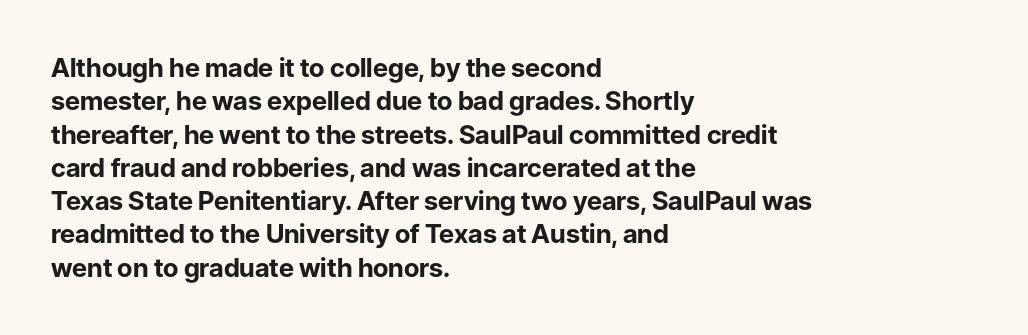
In terms of posture, this sample is upright. Look at the stroke-to-counter ratio: heavy, a bold. Notice how descenders clear the ascenders below comfortably — that's standard leading. The zone under the glyphs is completely vacant. The rendering keeps characters at their native spacing.
